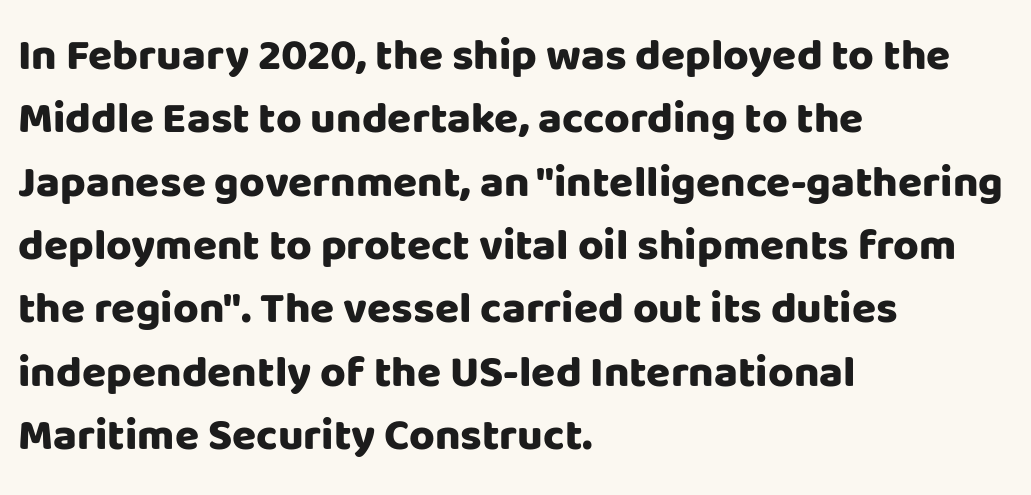
Looks like regular typesetting: each glyph gets only the width it needs. Stroke thickness is high; the sample reads as a true bold. Notice how the stems are strictly vertical — no italics here. The lines sit at an ordinary, default distance from one another. Is the letter spacing exaggerated? No — it looks like the ordinary default. You can tell from the bare stems that sans-serif type was used.
